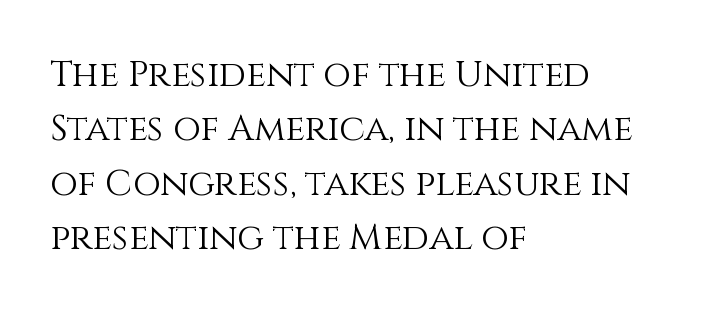
{"italic": "no", "bold": "no", "weight": "light", "width": "normal", "stroke_contrast": "medium", "x_height": "large", "monospaced": "no", "underline": "no", "align": "left", "line_spacing": "normal", "line_spacing_ratio": 1.51, "letter_spacing": "normal", "letter_spacing_em": 0.0, "glyph_px": 36}
